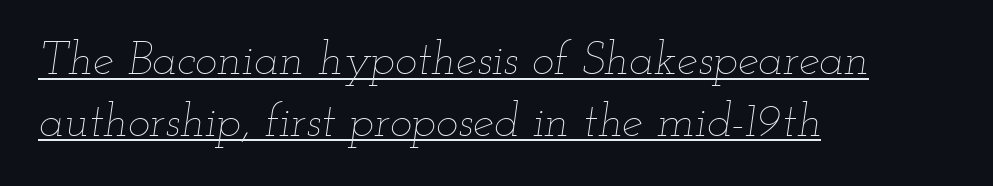
The image shows 47 px thin, wide type, italic (leaning right); set left-aligned, normal line spacing (1.31x), normal letter spacing, underlined; low stroke contrast and a small x-height.
